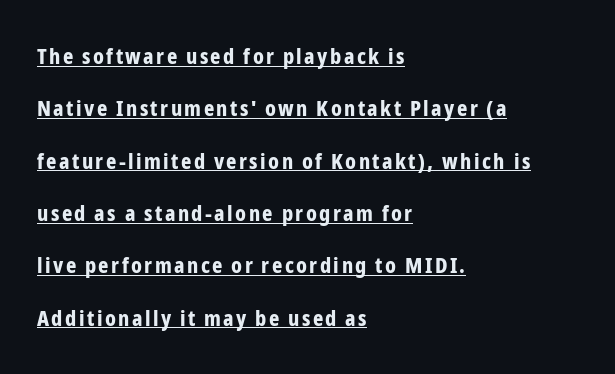
Q: Is the text bold? A: Yes.
Q: Is the text italic (slanted)? A: No, it is upright.
Q: Is the text underlined? A: Yes.
Q: How is the paragraph aligned? A: Left-aligned.
Q: Is the spacing between lines tight, normal or loose? A: Loose.
